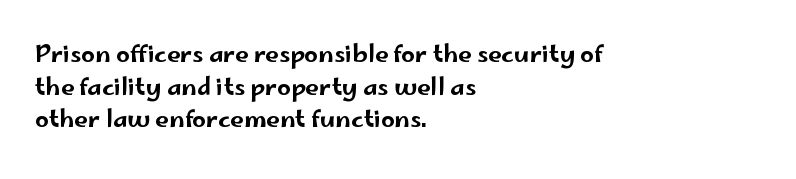
The image shows 24 px text type, upright; set left-aligned, normal line spacing (1.36x), normal letter spacing, not underlined.
